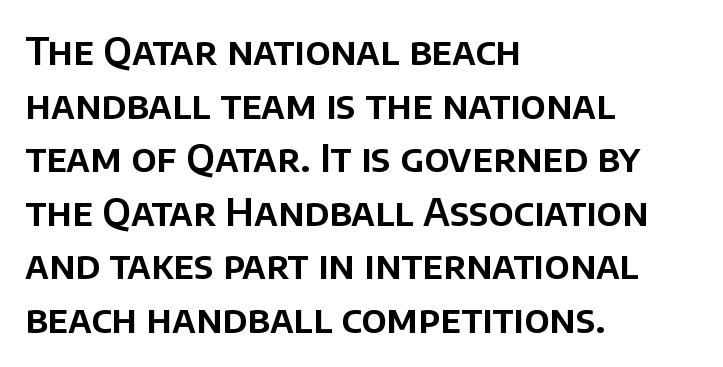
{"serif": "no", "italic": "no", "width": "normal", "stroke_contrast": "low", "x_height": "large", "monospaced": "no", "underline": "no", "align": "left", "line_spacing": "normal", "line_spacing_ratio": 1.41, "letter_spacing": "normal", "letter_spacing_em": 0.0, "glyph_px": 38}
